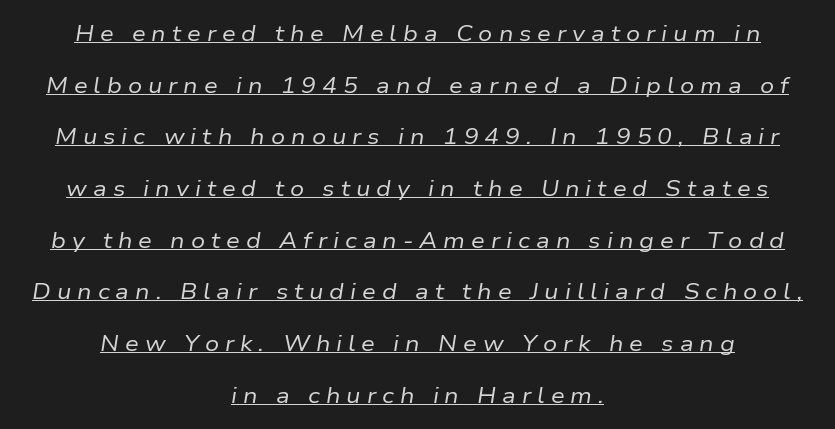
{"italic": "yes", "lean": "right", "slant_degrees": 9, "bold": "no", "underline": "yes", "align": "center", "line_spacing": "loose", "line_spacing_ratio": 2.35, "letter_spacing": "wide", "letter_spacing_em": 0.27, "glyph_px": 22}
